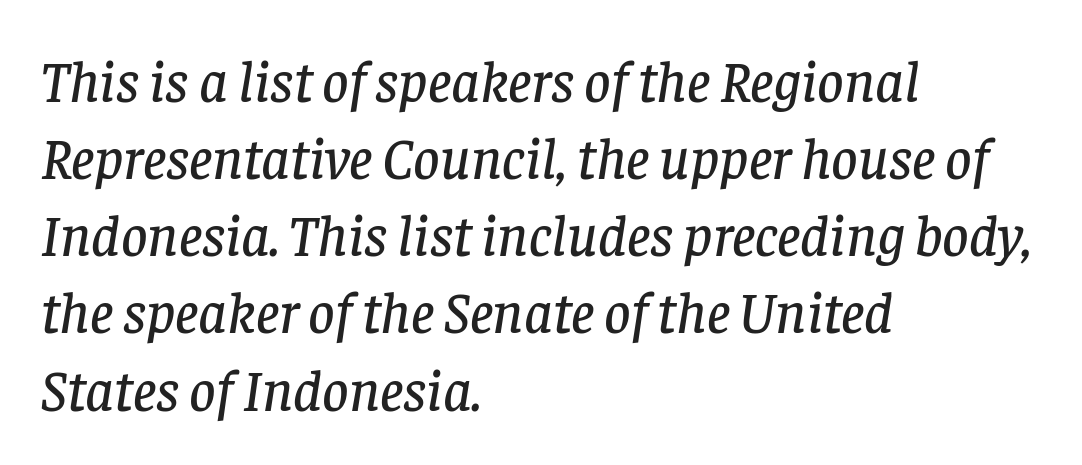
Nothing unusual about the tracking: characters are spaced as the font intends. All the whitespace from short lines collects on the right. Baseline-to-baseline distance is the conventional proportion of letter height. Has an underline been added? It has not.
